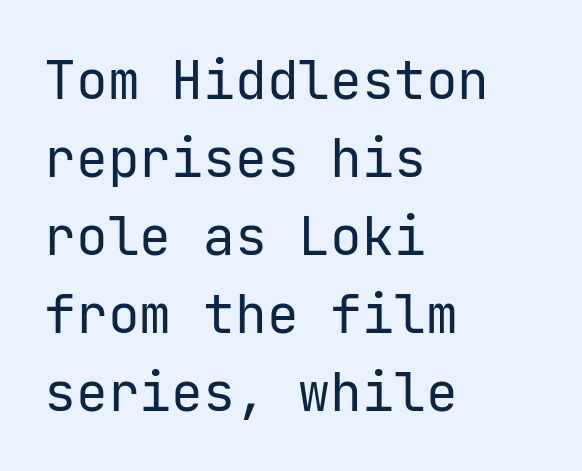
Q: Is the text bold? A: No.
Q: Is the text italic (slanted)? A: No, it is upright.
Q: Is the typeface a serif or a sans-serif typeface? A: Sans-serif.
Q: Is the text underlined? A: No.
Q: How is the paragraph aligned? A: Left-aligned.
Q: Is the spacing between letters normal or unusually wide? A: Normal.
Q: Is the spacing between lines tight, normal or loose? A: Normal.
Q: Width (condensed, normal, or wide)? A: Normal.
Q: Stroke contrast? A: Low.
Q: x-height? A: Medium.
